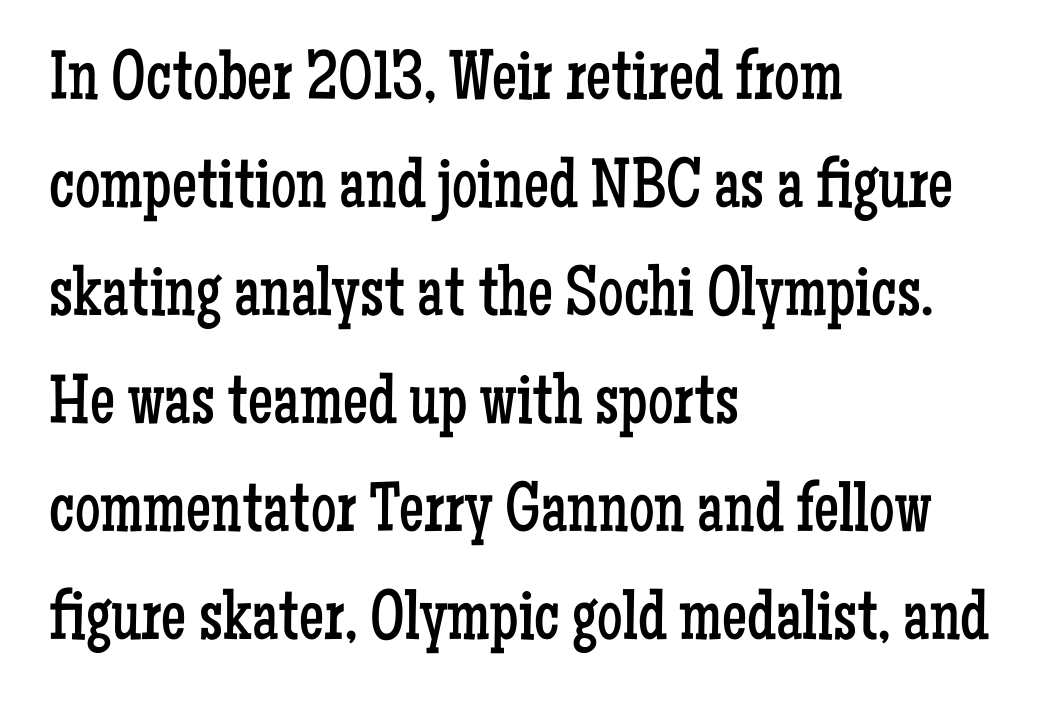
{"serif": "yes", "italic": "no", "bold": "no", "weight": "regular", "width": "condensed", "stroke_contrast": "low", "x_height": "medium", "monospaced": "no", "underline": "no", "align": "left", "line_spacing": "normal", "line_spacing_ratio": 1.52, "letter_spacing": "normal", "letter_spacing_em": 0.0, "glyph_px": 71}
